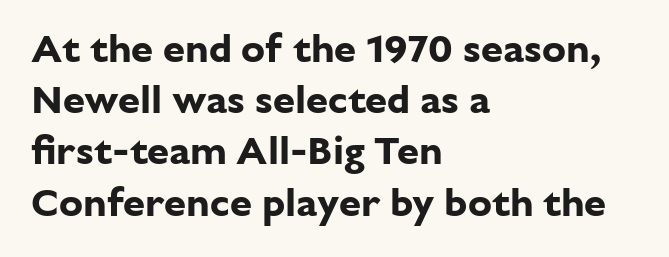
The image shows 40 px bold sans-serif type, upright; set left-aligned, normal line spacing (1.28x), normal letter spacing, not underlined; low stroke contrast and a medium x-height.
